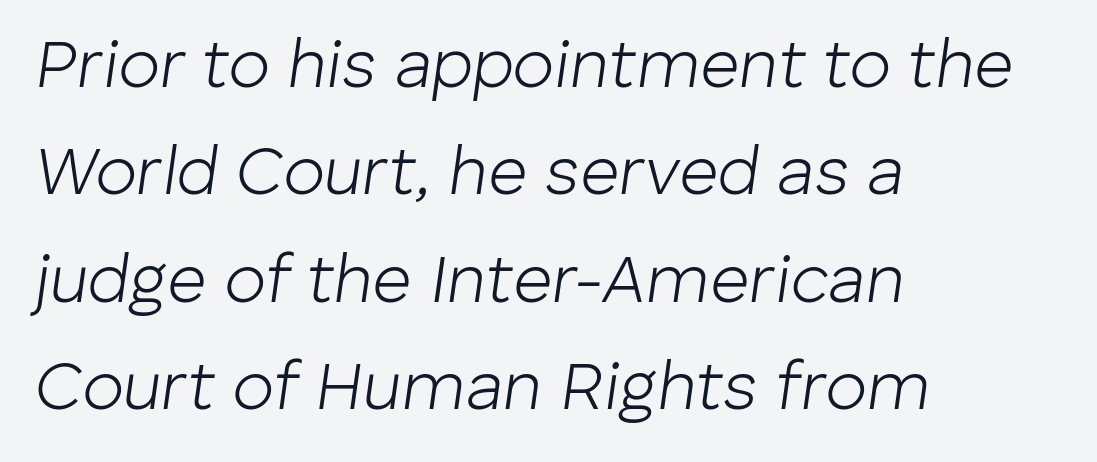
Q: Is the text bold? A: No.
Q: Is the text italic (slanted)? A: Yes, it leans right by about 8 degrees.
Q: Is the text underlined? A: No.
Q: How is the paragraph aligned? A: Left-aligned.
Q: Is the spacing between letters normal or unusually wide? A: Normal.
Q: Is the spacing between lines tight, normal or loose? A: Normal.
Q: Width (condensed, normal, or wide)? A: Normal.
Q: Stroke contrast? A: Low.
Q: x-height? A: Medium.
Q: Monospaced? A: No.
